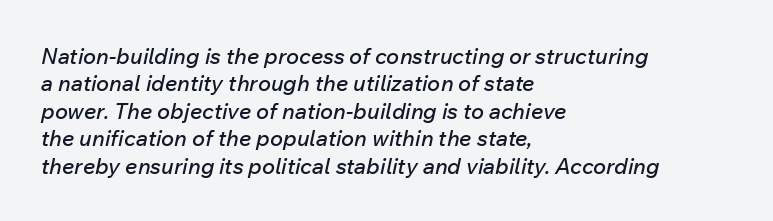
An italicized treatment has been applied to the whole sample. Teacher's note: observe the even left margin — that is flush-left alignment. Rows of type keep a routine distance in the vertical direction. No extra tracking has been applied to these lines.
